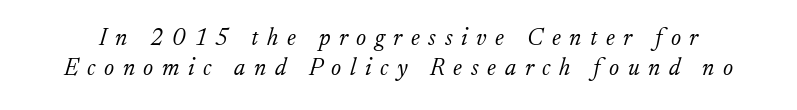
The image shows 24 px text type, italic (leaning right); set normal line spacing (1.26x), unusually wide letter spacing (+0.36 em), not underlined.
